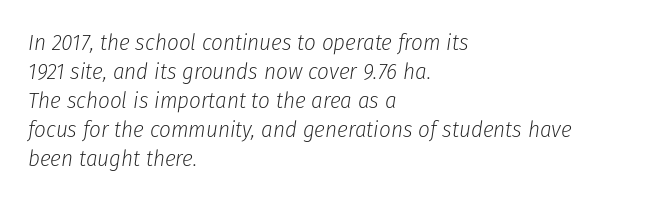
The rendering uses a moderate line-height, typical for paragraphs. The face used here has a pronounced slope to its letters. The type is set solid horizontally, with unmodified tracking. Vertical stems look standard width or narrower in stroke.
